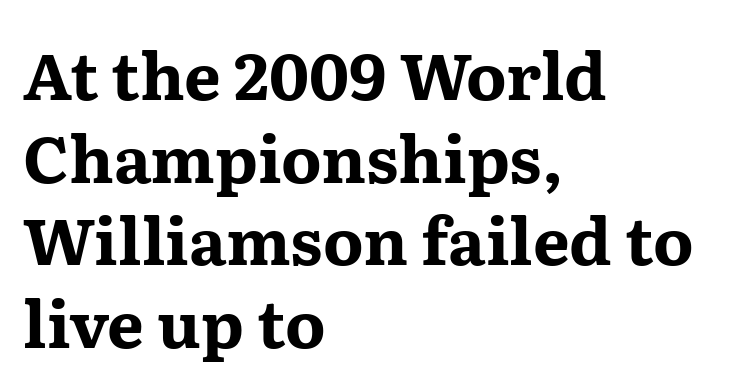
Q: Is the text bold? A: Yes.
Q: Is the text italic (slanted)? A: No, it is upright.
Q: Is the typeface a serif or a sans-serif typeface? A: Serif.
Q: Is the text underlined? A: No.
Q: How is the paragraph aligned? A: Left-aligned.
Q: Is the spacing between letters normal or unusually wide? A: Normal.
Q: Is the spacing between lines tight, normal or loose? A: Normal.
Q: Width (condensed, normal, or wide)? A: Wide.
Q: Stroke contrast? A: Medium.
Q: x-height? A: Medium.
Q: Monospaced? A: No.
